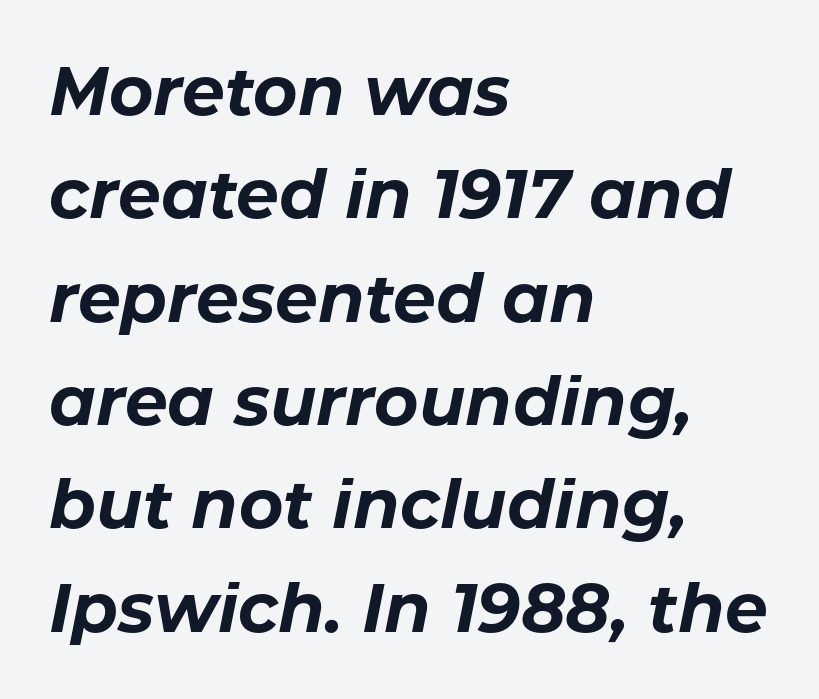
{"italic": "yes", "lean": "right", "slant_degrees": 11, "bold": "yes", "weight": "bold", "width": "normal", "stroke_contrast": "low", "x_height": "medium", "monospaced": "no", "underline": "no", "align": "left", "line_spacing": "normal", "line_spacing_ratio": 1.52, "letter_spacing": "normal", "letter_spacing_em": 0.0, "glyph_px": 68}
